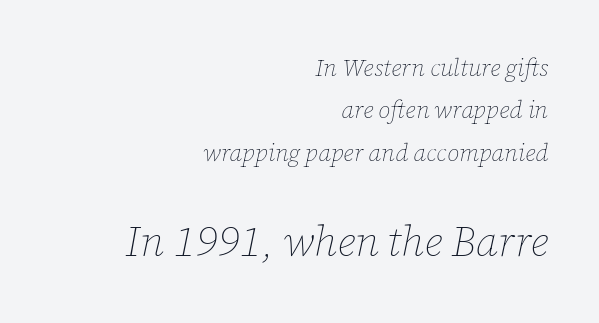
{"italic": "yes", "lean": "right", "slant_degrees": 12, "bold": "no", "weight": "thin", "width": "normal", "stroke_contrast": "low", "x_height": "medium", "monospaced": "no", "underline": "no", "align": "right", "line_spacing_ratio": 1.77, "letter_spacing": "normal", "letter_spacing_em": 0.0, "larger_block": "second", "size_ratio": 1.75, "glyph_px": 42}
